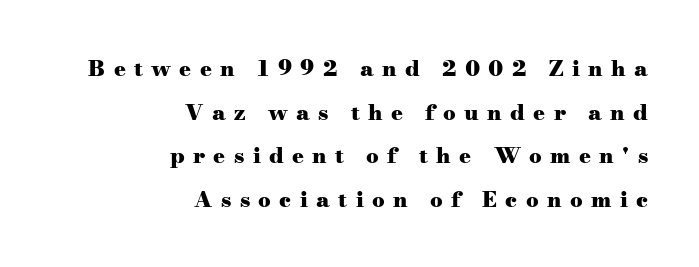
The rendering uses a large line-height, opening up the rows. The ragged edge is on the left, which tells us the setting is flush right. Here the glyphs are tracked loosely, breaking word shapes into spaced letters. Emphasis by weight is at full strength: bold. The letters stand straight up with perfectly vertical stems. Plain, unruled lines of type.
